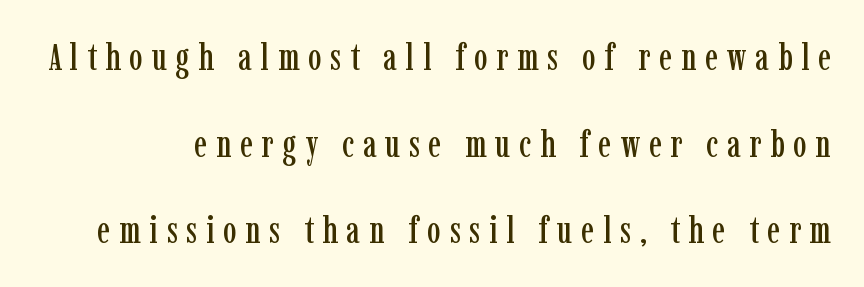
Q: Is the text italic (slanted)? A: No, it is upright.
Q: Is the typeface a serif or a sans-serif typeface? A: Serif.
Q: Is the text underlined? A: No.
Q: Is the spacing between letters normal or unusually wide? A: Unusually wide.
Q: Is the spacing between lines tight, normal or loose? A: Loose.
Q: Width (condensed, normal, or wide)? A: Condensed.
Q: Stroke contrast? A: Low.
Q: x-height? A: Medium.
Q: Monospaced? A: No.
